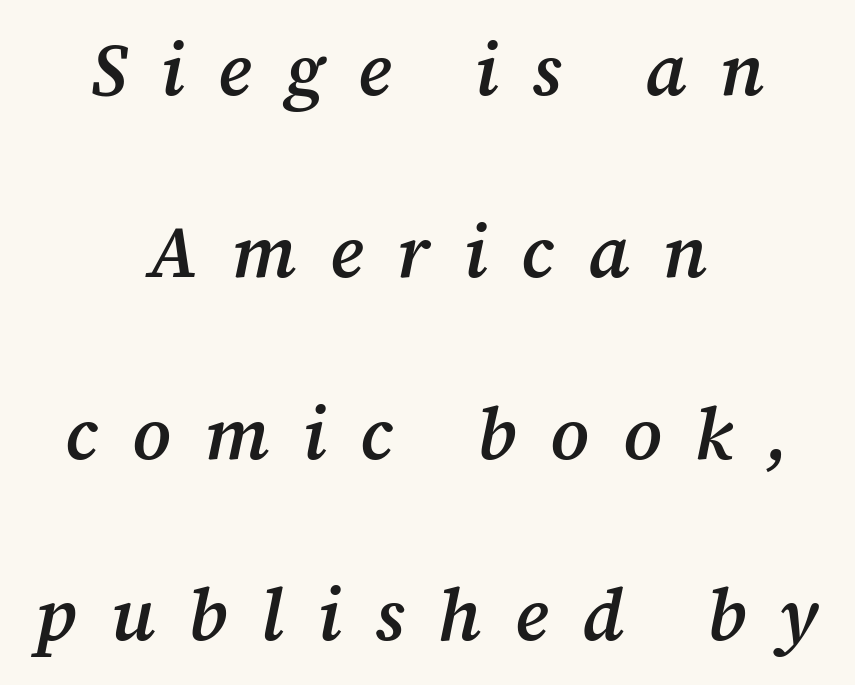
Q: Is the text bold? A: Semi-bold.
Q: Is the text italic (slanted)? A: Yes, it leans right by about 12 degrees.
Q: Is the typeface a serif or a sans-serif typeface? A: Serif.
Q: Is the text underlined? A: No.
Q: How is the paragraph aligned? A: Centered.
Q: Is the spacing between letters normal or unusually wide? A: Unusually wide.
Q: Is the spacing between lines tight, normal or loose? A: Loose.
Q: Width (condensed, normal, or wide)? A: Normal.
Q: Stroke contrast? A: Medium.
Q: x-height? A: Medium.
Q: Monospaced? A: No.
